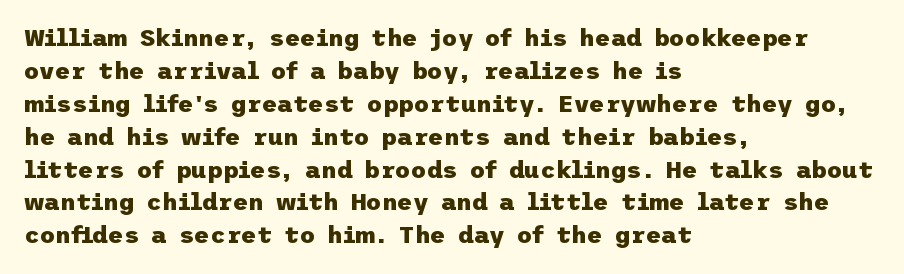
Q: Is the text bold? A: Yes.
Q: Is the text italic (slanted)? A: No, it is upright.
Q: Is the text underlined? A: No.
Q: How is the paragraph aligned? A: Left-aligned.
Q: Is the spacing between letters normal or unusually wide? A: Normal.
Q: Is the spacing between lines tight, normal or loose? A: Normal.
